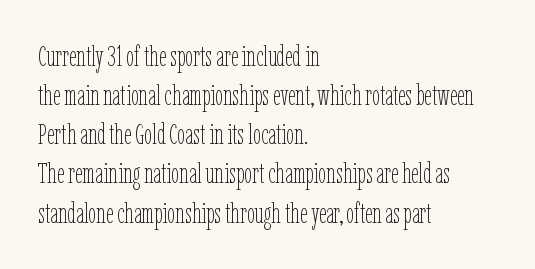
{"italic": "no", "bold": "no", "weight": "thin", "width": "condensed", "stroke_contrast": "low", "x_height": "medium", "monospaced": "no", "underline": "no", "align": "left", "line_spacing": "normal", "line_spacing_ratio": 1.35, "letter_spacing": "normal", "letter_spacing_em": 0.0, "glyph_px": 29}
